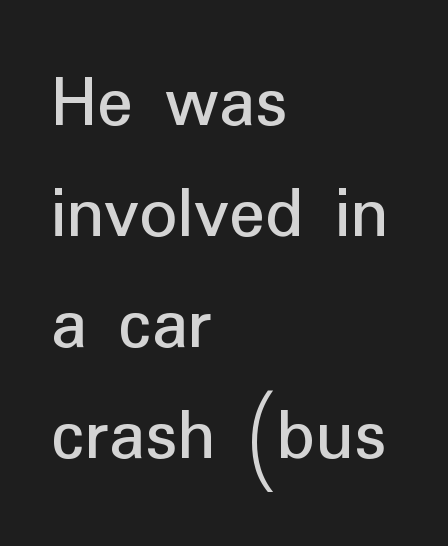
The image shows 75 px sans-serif type, upright; set left-aligned, normal line spacing (1.48x), normal letter spacing, not underlined; low stroke contrast and a medium x-height.
